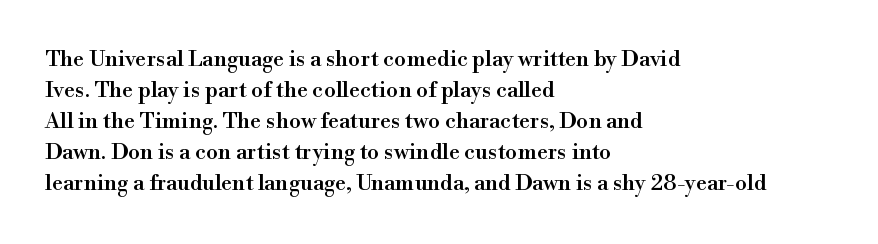
{"italic": "no", "underline": "no", "align": "left", "line_spacing": "normal", "line_spacing_ratio": 1.41, "letter_spacing": "normal", "letter_spacing_em": 0.0, "glyph_px": 22}
